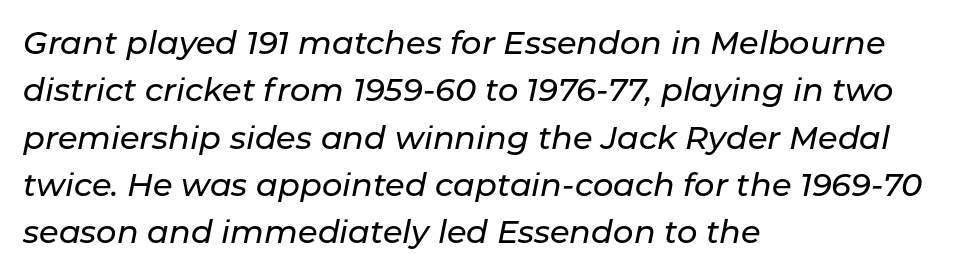
Q: Is the text italic (slanted)? A: Yes, it leans right by about 11 degrees.
Q: Is the text underlined? A: No.
Q: How is the paragraph aligned? A: Left-aligned.
Q: Is the spacing between letters normal or unusually wide? A: Normal.
Q: Is the spacing between lines tight, normal or loose? A: Normal.
Q: Width (condensed, normal, or wide)? A: Normal.
Q: Stroke contrast? A: Low.
Q: x-height? A: Medium.
Q: Monospaced? A: No.
